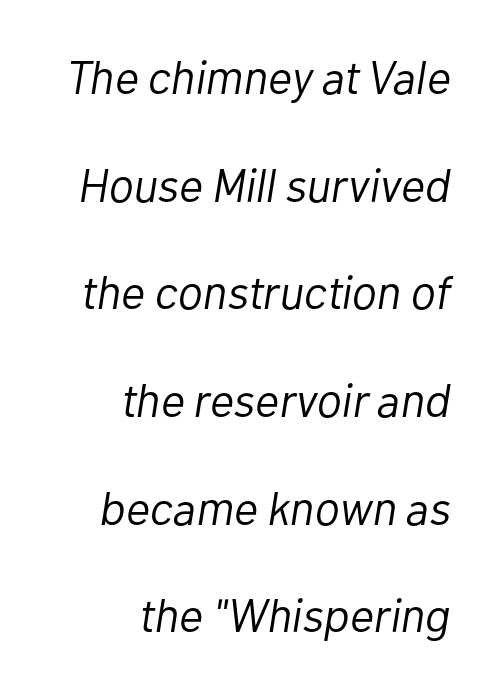
Each new line begins a long way beneath the previous one. Weight: regular or lighter. Nobody touched the tracking dial on this one. You can tell it's italic because the verticals aren't actually vertical.
